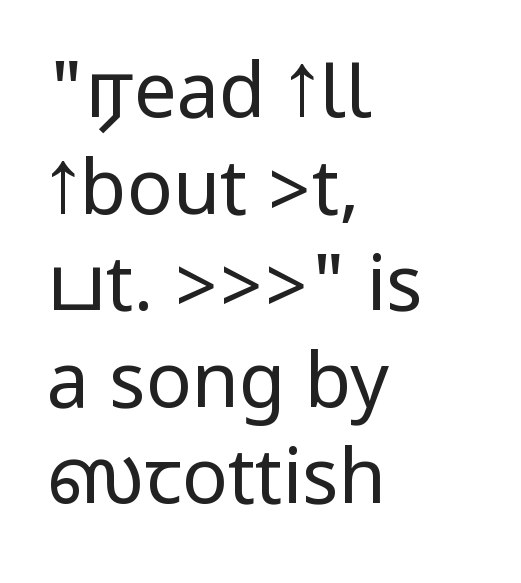
{"serif": "no", "italic": "no", "bold": "no", "weight": "regular", "width": "condensed", "stroke_contrast": "low", "underline": "no", "align": "left", "line_spacing": "normal", "line_spacing_ratio": 1.27, "letter_spacing": "normal", "letter_spacing_em": 0.0, "glyph_px": 76}
